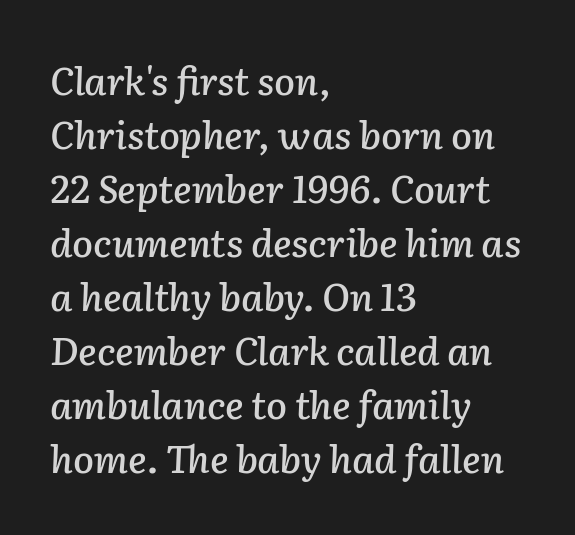
The letters advance in unequal steps, a hallmark of proportional type. The font's italic variant was chosen for this text. Words appear dense and cohesive because spacing is normal. The compositor pushed each line to the left boundary.
